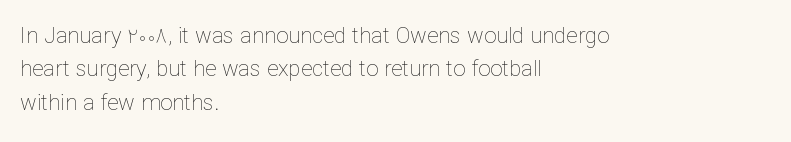
{"italic": "no", "bold": "no", "underline": "no", "align": "left", "line_spacing": "normal", "line_spacing_ratio": 1.52, "letter_spacing": "normal", "letter_spacing_em": 0.0, "glyph_px": 22}
